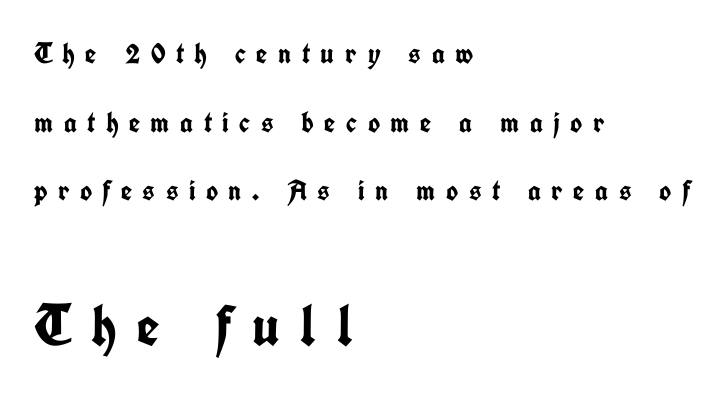
{"serif": "no", "italic": "no", "bold": "yes", "weight": "semibold", "width": "condensed", "stroke_contrast": "low", "x_height": "medium", "monospaced": "no", "underline": "no", "align": "left", "line_spacing": "loose", "line_spacing_ratio": 2.37, "letter_spacing": "wide", "letter_spacing_em": 0.36, "larger_block": "second", "size_ratio": 2.0, "glyph_px": 58}
